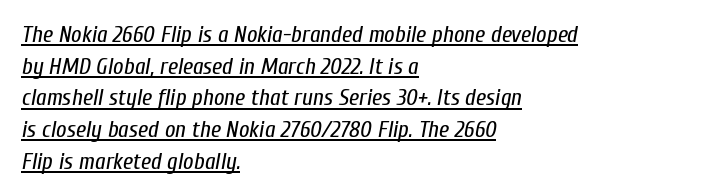
The font is comparable to plain body text, perhaps lighter. The compositor pushed each line to the left boundary. Default kerning and tracking; the words read as compact shapes. Leading: standard.
